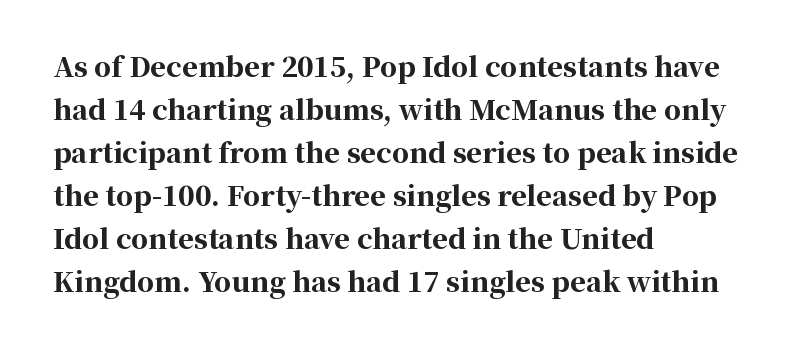
Typesetter's note: full bold, strokes at maximum text heaviness. Quick note: interline space is typical. Compared with a centered layout, this one pins lines to the left instead. Tall strokes in this sample are plumb rather than angled. The tracking reads as untouched default to a designer's eye. Has an underline been added? It has not.
